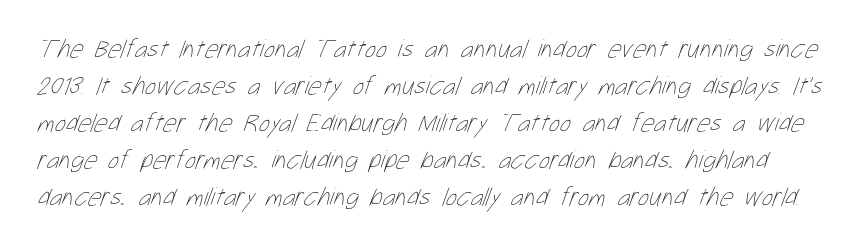
The face used here is rendered with its standard letterfit. Vertical spacing — default. No word sits above an underline. Unbolded letterforms with no extra heft.
